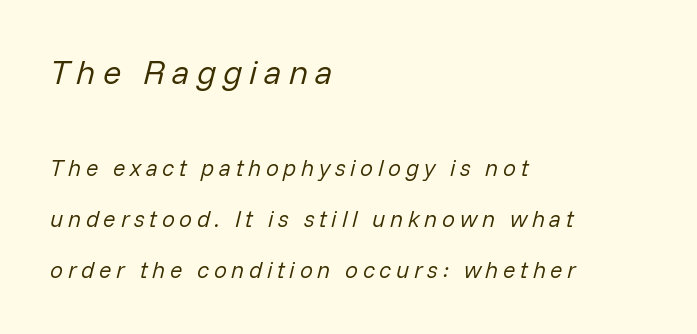
The image shows 34 px regular-weight type, italic (leaning right); set left-aligned, loose line spacing (2.22x), unusually wide letter spacing (+0.2 em), not underlined; the first (top) block is 1.48x larger; low stroke contrast and a medium x-height.
